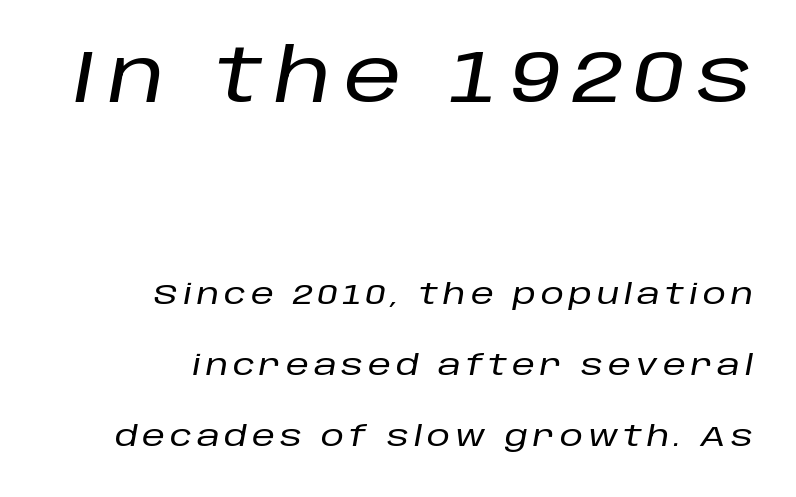
Right-aligned paragraph, ragged on the left. The designer gave the opening block more size than the closing block. Is this a fixed-width face? No — the glyphs have proportional, varying widths. The space between consecutive lines is lavish. Words float on clear page, feet unadorned.
